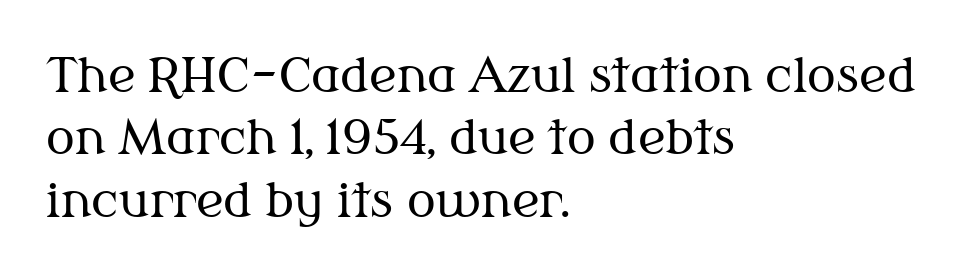
{"serif": "yes", "italic": "no", "bold": "no", "weight": "regular", "width": "normal", "stroke_contrast": "medium", "x_height": "medium", "monospaced": "no", "underline": "no", "align": "left", "line_spacing": "normal", "line_spacing_ratio": 1.3, "letter_spacing": "normal", "letter_spacing_em": 0.0, "glyph_px": 48}
